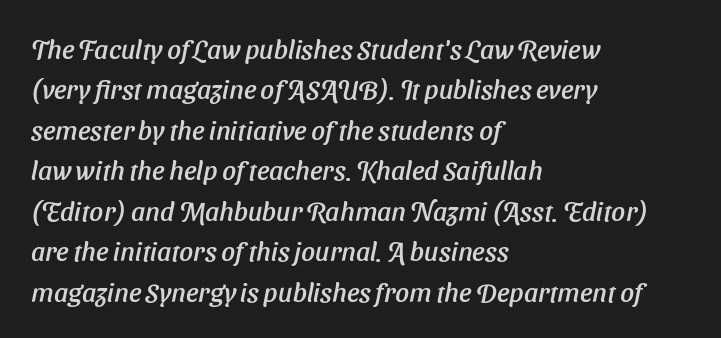
The image shows 27 px text type, italic (leaning right); set left-aligned, normal line spacing (1.5x), normal letter spacing, not underlined.
